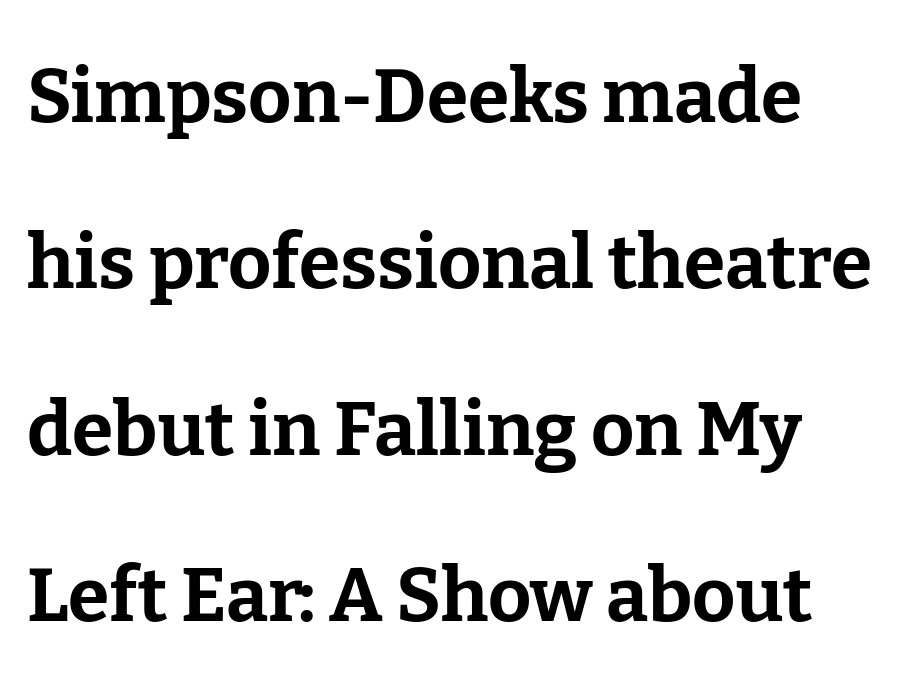
Decoration check: the copy has no underline. Stroke terminals: seriffed. Is there much room between lines? Yes — plenty of vertical air separates them. Observe the ordinary spacing: letters are neighbours, not strangers. Posture: upright roman.
